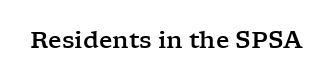
Q: Is the text italic (slanted)? A: No, it is upright.
Q: Is the text underlined? A: No.
Q: Is the spacing between letters normal or unusually wide? A: Normal.
